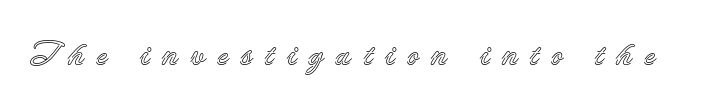
The image shows 34 px text type; set unusually wide letter spacing (+0.35 em), not underlined; a small x-height.
